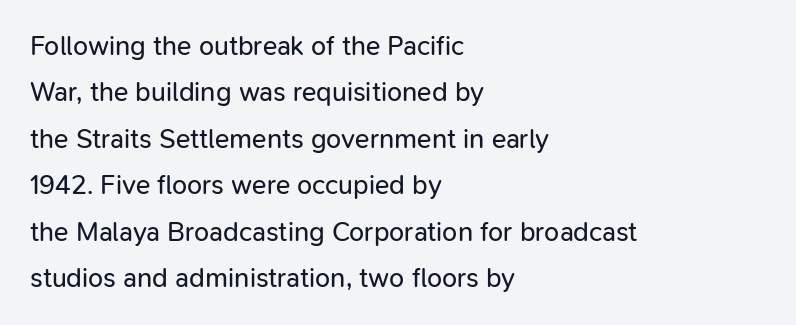
Q: Is the text bold? A: No.
Q: Is the text italic (slanted)? A: No, it is upright.
Q: Is the text underlined? A: No.
Q: How is the paragraph aligned? A: Left-aligned.
Q: Is the spacing between letters normal or unusually wide? A: Normal.
